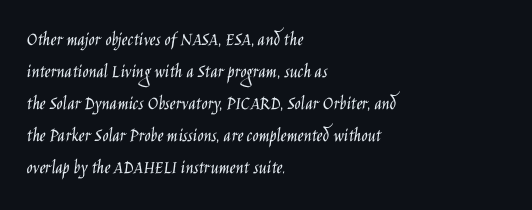
Q: Is the text bold? A: No.
Q: Is the text italic (slanted)? A: Yes.
Q: Is the text underlined? A: No.
Q: How is the paragraph aligned? A: Left-aligned.
Q: Is the spacing between letters normal or unusually wide? A: Normal.
Q: Is the spacing between lines tight, normal or loose? A: Normal.
